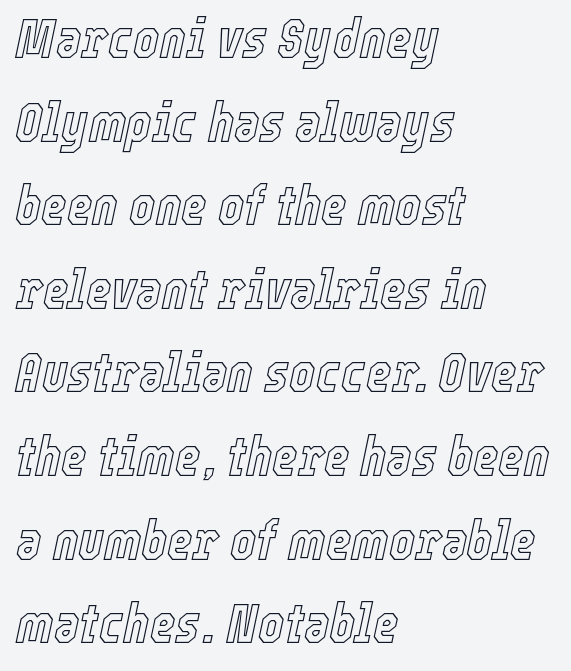
The image shows 55 px condensed type, italic (leaning right); set left-aligned, normal line spacing (1.52x), normal letter spacing, not underlined; a medium x-height.
